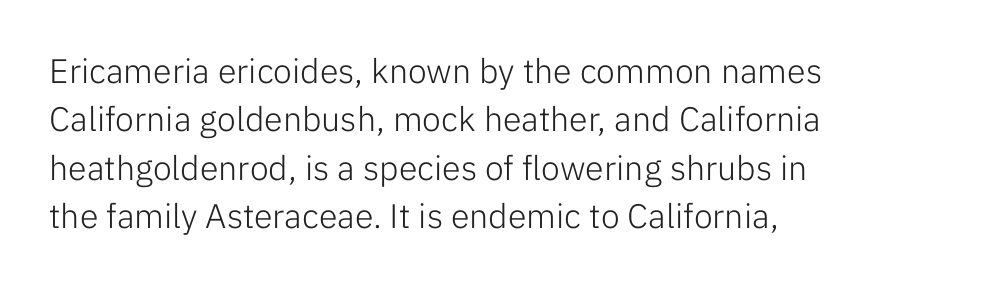
The letters advance in unequal steps, a hallmark of proportional type. Nope, no serifs anywhere on these letters. The letters sit at their default tracking, neither squeezed nor spread. Visually the block forms a straight wall on the left and a jagged coastline on the right. No italicization has been applied; the sample stays upright.
